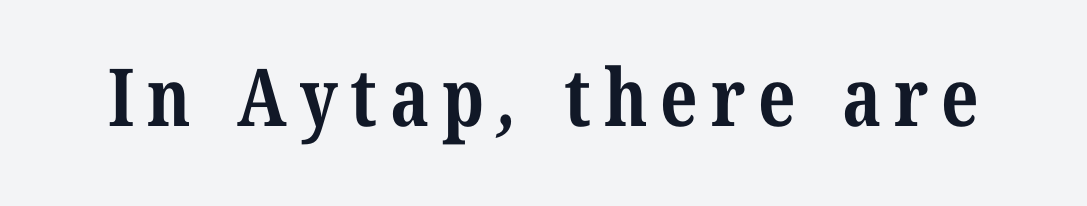
A dark, heavy texture on the line: the type is bold. Decoration check: the copy has no underline. The face used here is proportionally spaced, like ordinary book or web type. Yep, those are serifs on the letters.
